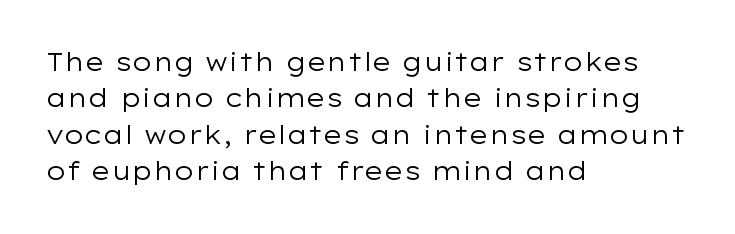
Q: Is the text bold? A: No.
Q: Is the text italic (slanted)? A: No, it is upright.
Q: Is the text underlined? A: No.
Q: How is the paragraph aligned? A: Left-aligned.
Q: Is the spacing between letters normal or unusually wide? A: Normal.
Q: Is the spacing between lines tight, normal or loose? A: Normal.
